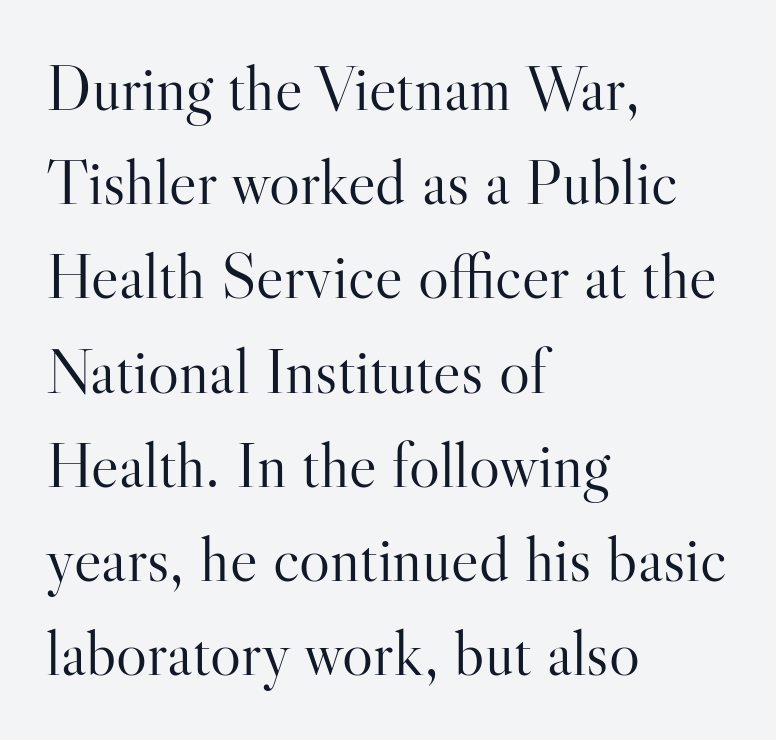
The image shows 65 px light serif type, upright; set left-aligned, normal line spacing (1.45x), normal letter spacing, not underlined; high stroke contrast and a small x-height.
